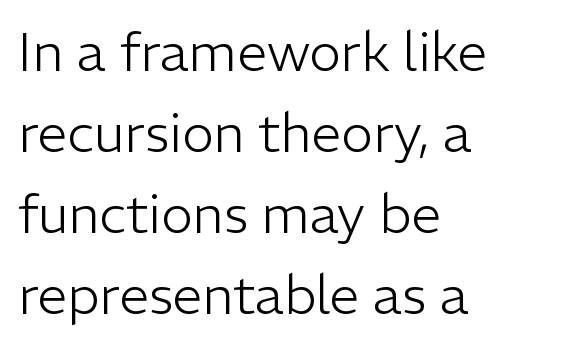
Look at the bottom of the vertical strokes: they stop flat, with no serifs. Is the block centered? No — it sits flush against the left margin. The string is rendered with underlining switched off. This sample uses an upright cut, with every glyph sitting square on the baseline. In terms of letterspacing, this is plain default setting. This sample has the flowing, uneven cadence of proportional lettering.
